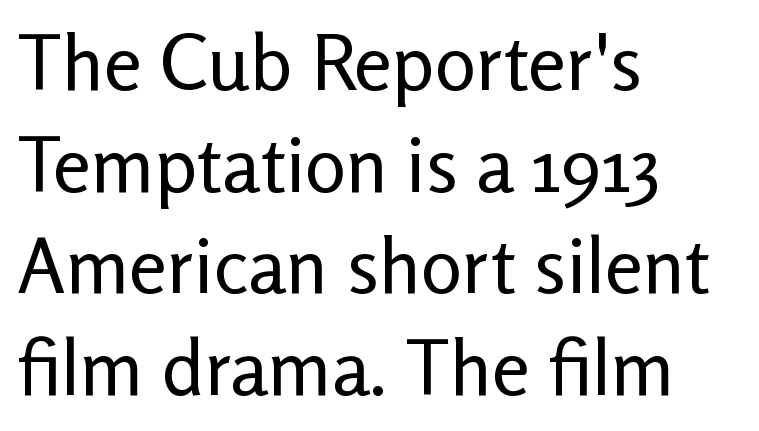
The image shows 77 px regular-weight sans-serif type, upright; set left-aligned, normal line spacing (1.32x), normal letter spacing, not underlined; low stroke contrast and a medium x-height.
